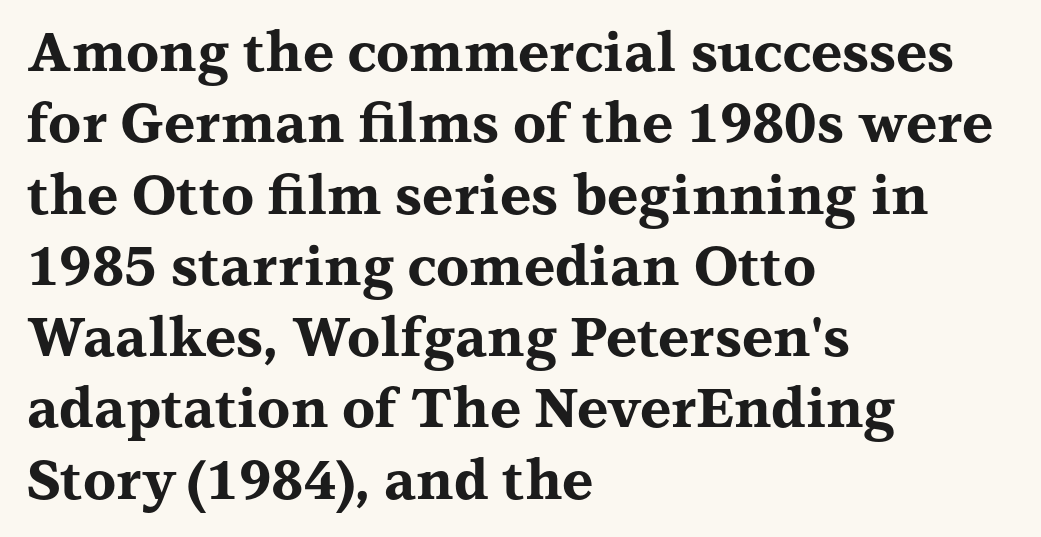
Letterform terminals end in serifs throughout the passage. Plain, unruled lines of type. Tall strokes in this sample are plumb rather than angled. Whoever set this chose a conventional vertical rhythm.
